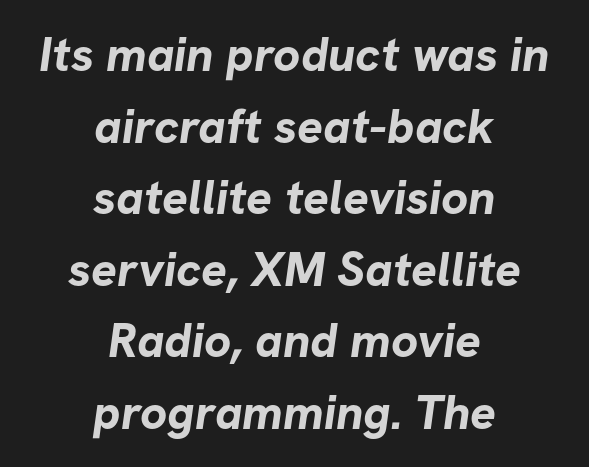
Students, this is bold: see how much ink each stroke carries. Type style note: lacks serifs. The rendering keeps characters at their native spacing. Each new line begins a customary step beneath the previous one.
